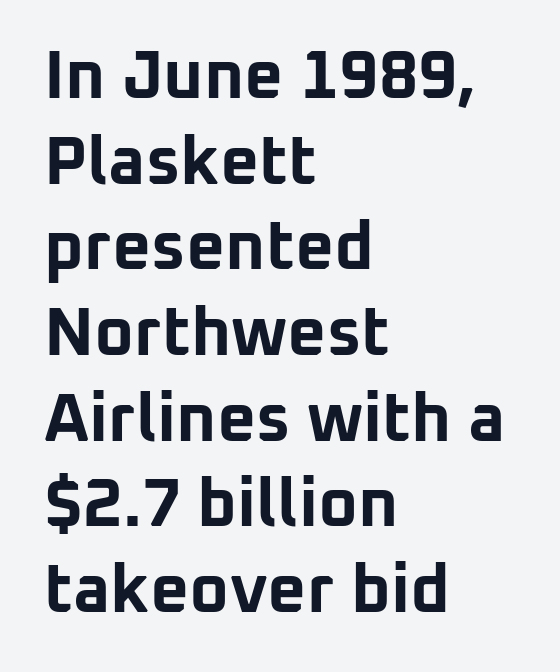
Look at the bottom of the vertical strokes: they stop flat, with no serifs. Typeset ragged right — the left edge is the straight one. Looks like regular typesetting: each glyph gets only the width it needs. Honestly, there is no underline to notice here at all. No extra tracking has been applied to these lines.
